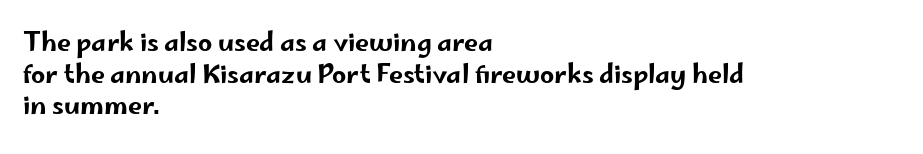
The rows are spaced the way most documents space them. No extra tracking has been applied to these lines. Which margin do the lines hug? The left one — the right edge is uneven. The gap between lines stays unmarked. If you drew a line through each stem, it would be perfectly vertical.
